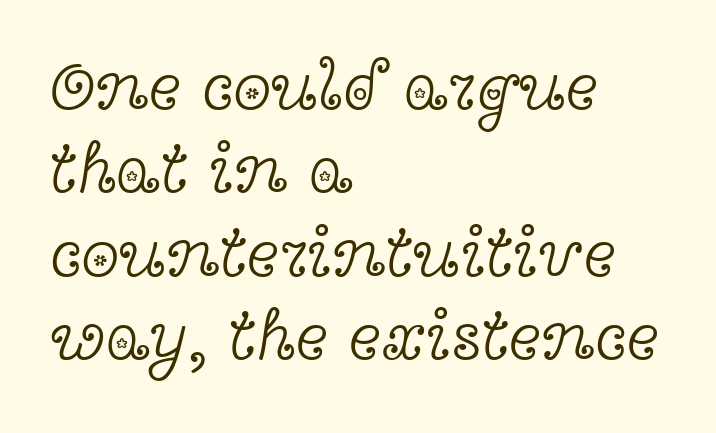
Q: Is the text bold? A: No.
Q: Is the text italic (slanted)? A: Yes.
Q: Is the typeface a serif or a sans-serif typeface? A: Serif.
Q: Is the text underlined? A: No.
Q: How is the paragraph aligned? A: Left-aligned.
Q: Is the spacing between letters normal or unusually wide? A: Normal.
Q: Width (condensed, normal, or wide)? A: Wide.
Q: x-height? A: Medium.
Q: Monospaced? A: No.
